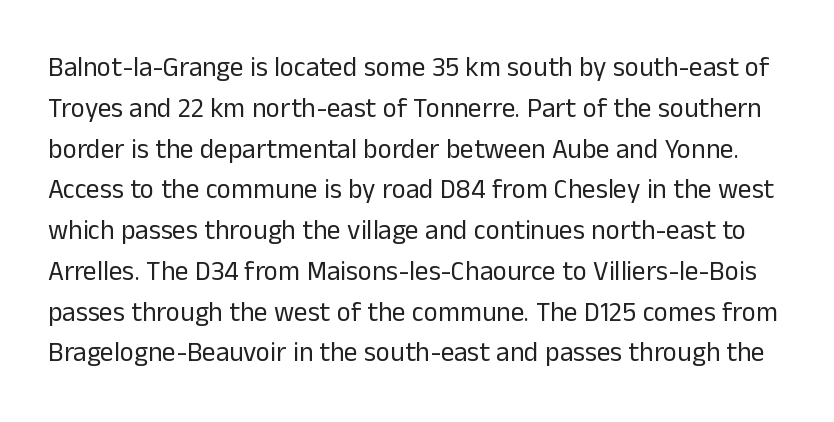
{"italic": "no", "bold": "no", "underline": "no", "line_spacing": "normal", "line_spacing_ratio": 1.51, "letter_spacing": "normal", "letter_spacing_em": 0.0, "glyph_px": 27}
